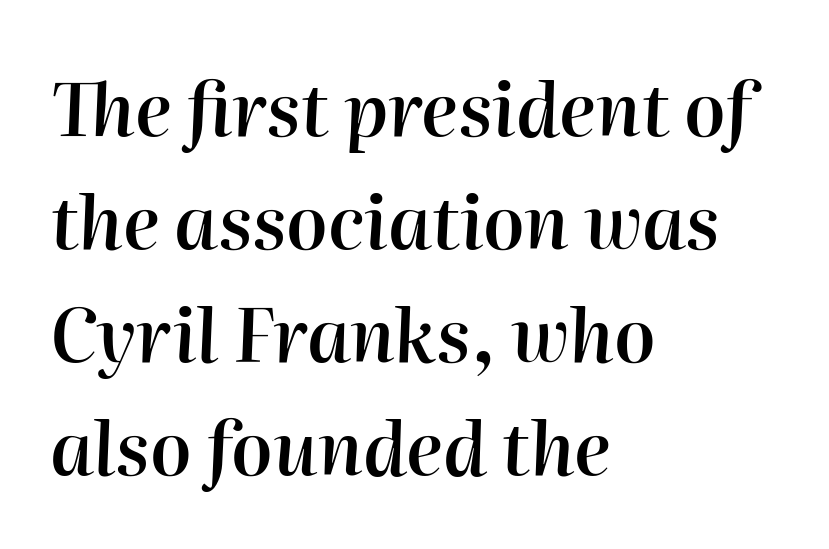
Q: Is the text bold? A: Semi-bold.
Q: Is the text italic (slanted)? A: Yes, it leans right by about 2 degrees.
Q: Is the text underlined? A: No.
Q: How is the paragraph aligned? A: Left-aligned.
Q: Is the spacing between letters normal or unusually wide? A: Normal.
Q: Is the spacing between lines tight, normal or loose? A: Normal.
Q: Width (condensed, normal, or wide)? A: Normal.
Q: Stroke contrast? A: High.
Q: x-height? A: Medium.
Q: Monospaced? A: No.
